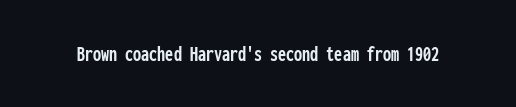
{"italic": "no", "underline": "no", "letter_spacing": "normal", "letter_spacing_em": 0.0, "glyph_px": 23}
